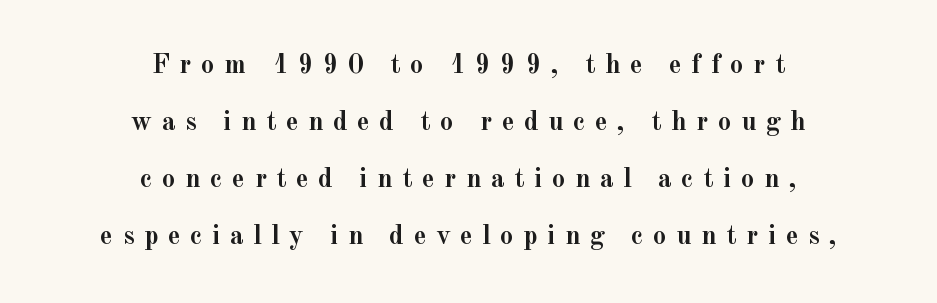
The image shows 27 px bold type, upright; set centered, loose line spacing (2.11x), unusually wide letter spacing (+0.35 em), not underlined.
